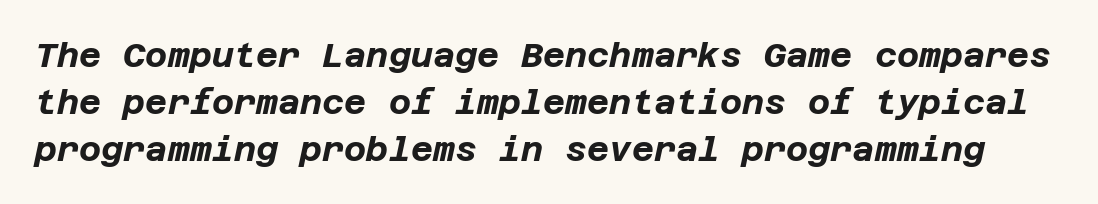
{"italic": "yes", "lean": "right", "slant_degrees": 12, "bold": "yes", "weight": "bold", "width": "normal", "stroke_contrast": "low", "x_height": "large", "underline": "no", "line_spacing": "normal", "line_spacing_ratio": 1.38, "letter_spacing": "normal", "letter_spacing_em": 0.0, "glyph_px": 34}
